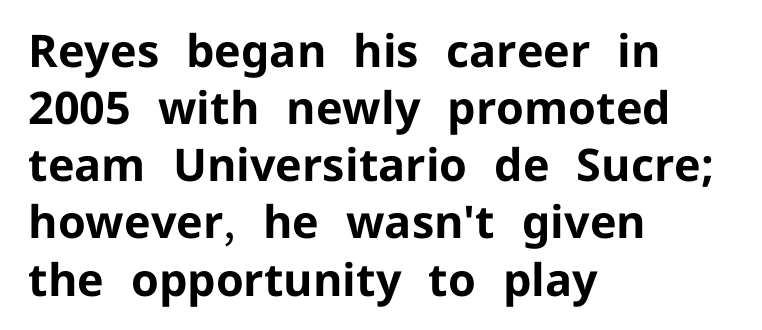
{"serif": "no", "italic": "no", "bold": "yes", "weight": "bold", "width": "normal", "stroke_contrast": "low", "x_height": "medium", "monospaced": "no", "underline": "no", "align": "left", "line_spacing": "normal", "line_spacing_ratio": 1.27, "letter_spacing": "normal", "letter_spacing_em": 0.0, "glyph_px": 45}
